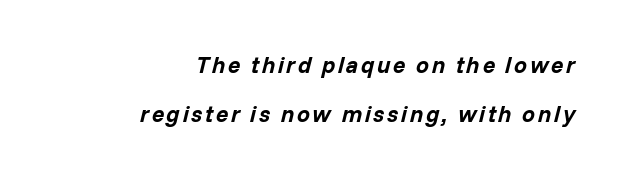
{"italic": "yes", "lean": "right", "slant_degrees": 14, "bold": "yes", "underline": "no", "align": "right", "line_spacing": "loose", "line_spacing_ratio": 2.15, "glyph_px": 23}
